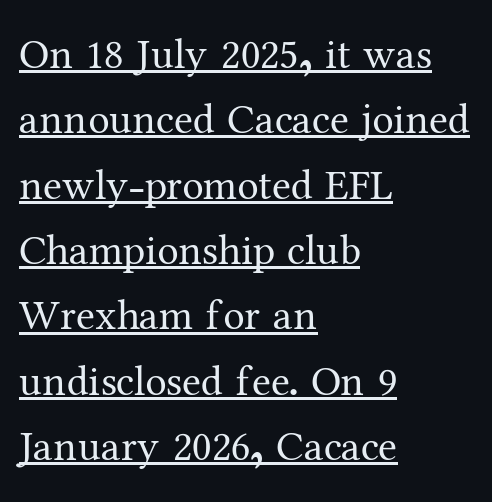
Notice how a bar underscores the lettering throughout. All the whitespace from short lines collects on the right. Stroke mass is kept to a normal reading level or below. Caption: standard tracking, unaltered.
